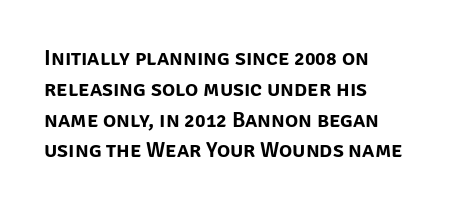
A classic flush-left, rag-right setting is used for this passage. Rendered with straight, roman letterforms. The rendering uses a moderate line-height, typical for paragraphs. In terms of letterspacing, this is plain default setting.
